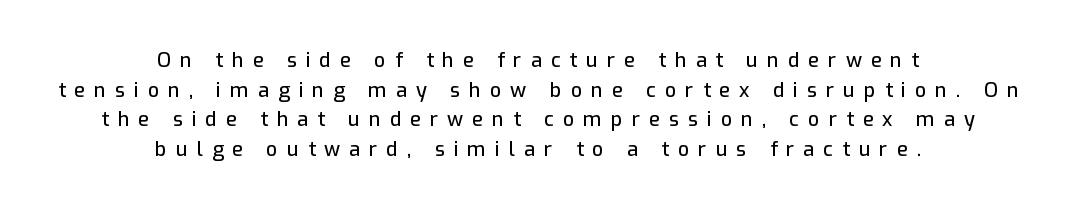
Q: Is the text italic (slanted)? A: No, it is upright.
Q: Is the text underlined? A: No.
Q: How is the paragraph aligned? A: Centered.
Q: Is the spacing between letters normal or unusually wide? A: Unusually wide.
Q: Is the spacing between lines tight, normal or loose? A: Normal.
